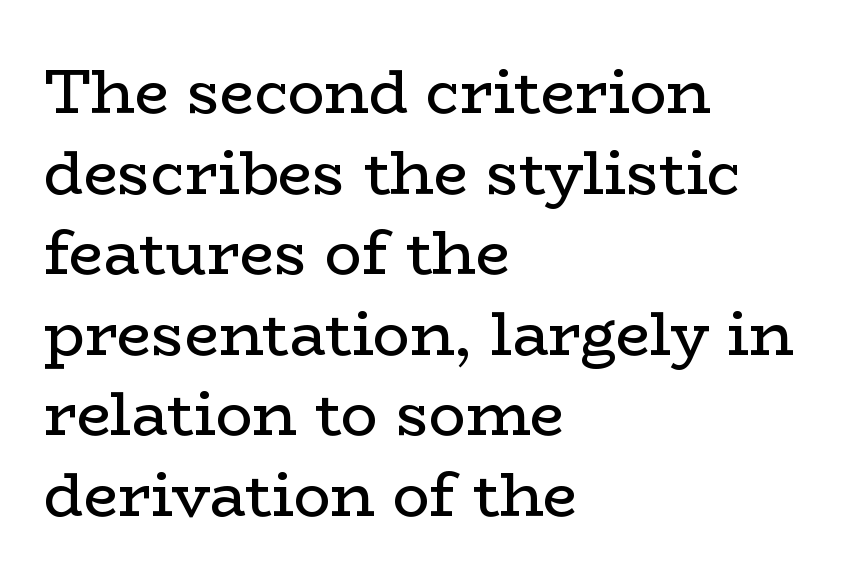
The image shows 61 px regular-weight, wide serif type, upright; set left-aligned, normal line spacing (1.32x), normal letter spacing, not underlined; low stroke contrast and a medium x-height.
